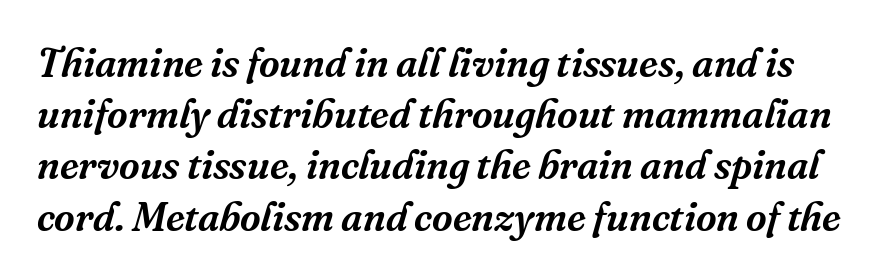
{"serif": "yes", "italic": "yes", "lean": "right", "slant_degrees": 16, "width": "normal", "stroke_contrast": "medium", "x_height": "medium", "monospaced": "no", "underline": "no", "line_spacing": "normal", "line_spacing_ratio": 1.28, "letter_spacing": "normal", "letter_spacing_em": 0.0, "glyph_px": 40}
